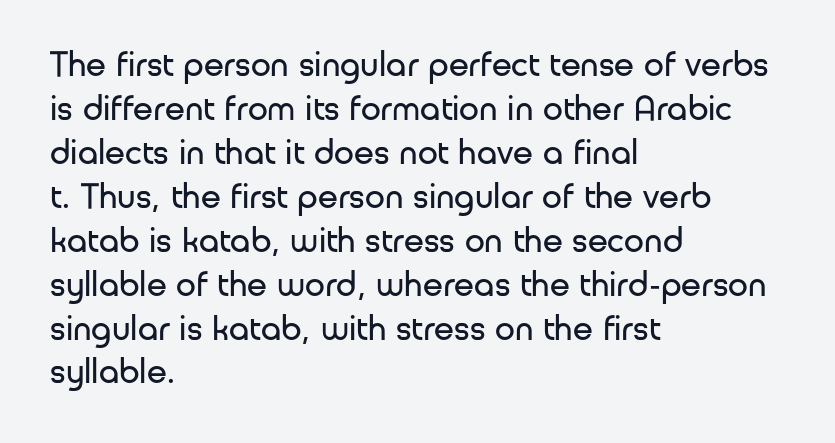
Any mark beneath the type? The region is blank. Characters remain perfectly vertical along every line. Each letter keeps its own natural width here, so spacing adapts to shape. The letterforms sit at book weight or below. Notice how the passage keeps a crisp vertical edge on the left only. The face used here is rendered with its standard letterfit.
